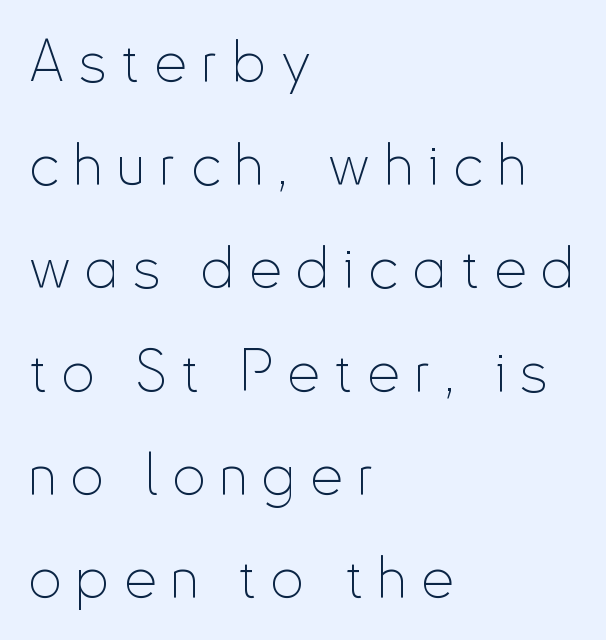
{"serif": "no", "italic": "no", "bold": "no", "weight": "thin", "width": "condensed", "stroke_contrast": "low", "x_height": "small", "monospaced": "no", "underline": "no", "align": "left", "line_spacing_ratio": 1.78, "letter_spacing": "wide", "letter_spacing_em": 0.25, "glyph_px": 58}
